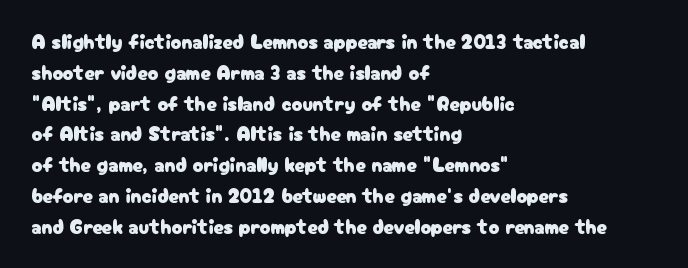
Letter spacing: default. This rendering uses left alignment, leaving the right contour irregular. The axis of the letterforms is exactly vertical. Evenly set lines give the paragraph a standard silhouette.
